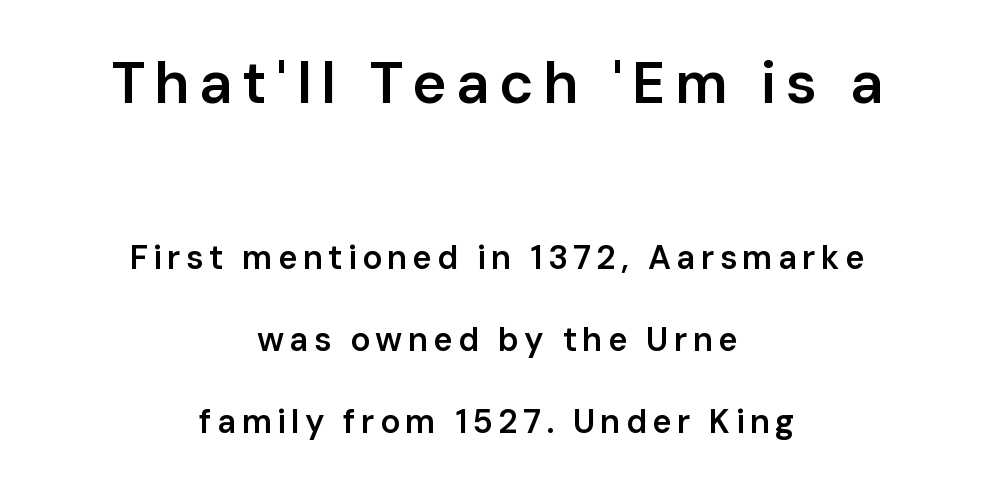
The font is running at a semibold setting, under full bold. The space beneath each line is pristine and unruled. Does the type have serifs? No, each stem ends abruptly. Both edges are ragged and mirror each other, which tells us the setting is centered. The rendering uses natural spacing where letterforms have individual widths.
